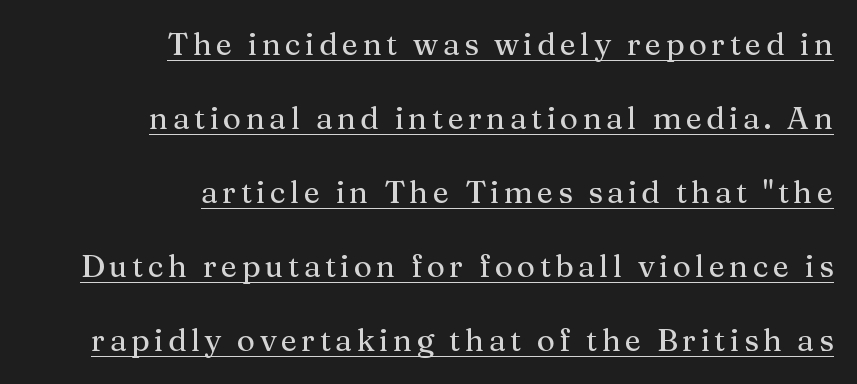
Note: serifs present on the glyphs. Does the lettering tilt? It doesn't — this is upright. The rendering anchors every line to the right-hand side. Here the designer chose a conventional face with non-uniform glyph widths.
